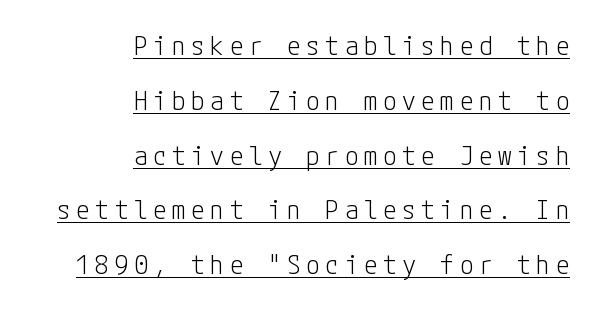
Q: Is the text bold? A: No.
Q: Is the text italic (slanted)? A: No, it is upright.
Q: Is the text underlined? A: Yes.
Q: How is the paragraph aligned? A: Right-aligned.
Q: Is the spacing between letters normal or unusually wide? A: Unusually wide.
Q: Is the spacing between lines tight, normal or loose? A: Loose.
